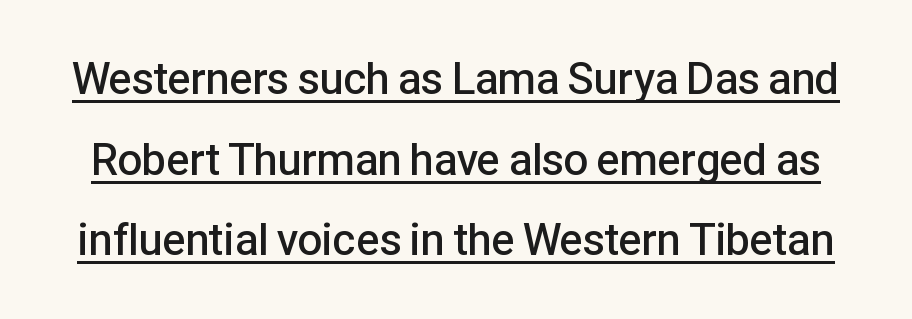
Glyph-to-glyph distance matches everyday printed text. The face used here appears with an underline applied. It's the straight-up-and-down kind of type. I'd describe the lettering as semibold — firm but not a full bold. Proportional: the letters do not fall into vertical columns. Each letter's strokes conclude bluntly, with no projecting serifs.
